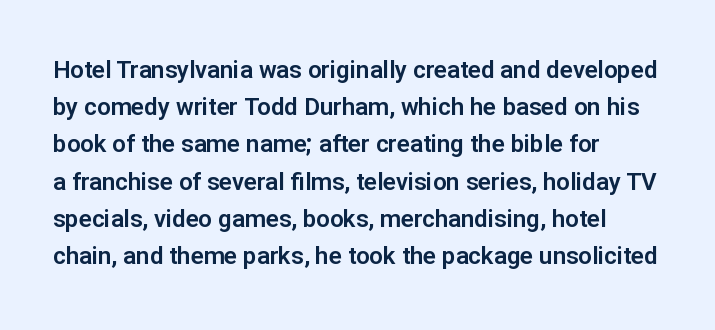
{"italic": "no", "underline": "no", "align": "left", "line_spacing": "normal", "line_spacing_ratio": 1.55, "letter_spacing": "normal", "letter_spacing_em": 0.0, "glyph_px": 24}
